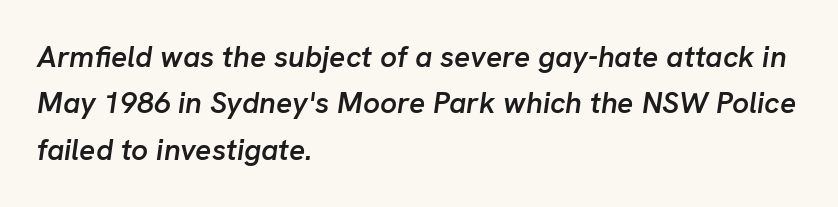
A classic flush-left, rag-right setting is used for this passage. Each letter keeps its own natural width here, so spacing adapts to shape. This is moderately heavy type, rendered in semibold. Letters rest on an invisible, unmarked baseline. Characters follow at the spacing the type designer built in. The line-height multiplier appears to be the usual default.
